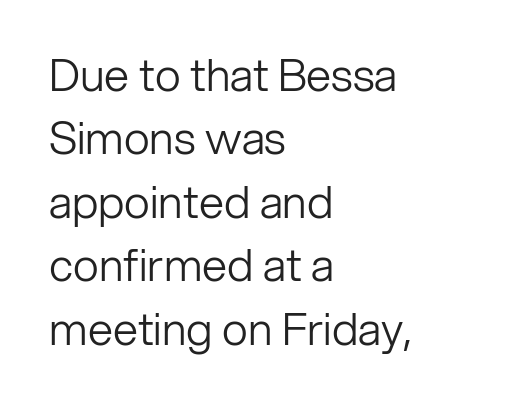
Q: Is the text bold? A: No.
Q: Is the text italic (slanted)? A: No, it is upright.
Q: Is the typeface a serif or a sans-serif typeface? A: Sans-serif.
Q: Is the text underlined? A: No.
Q: How is the paragraph aligned? A: Left-aligned.
Q: Is the spacing between letters normal or unusually wide? A: Normal.
Q: Is the spacing between lines tight, normal or loose? A: Normal.
Q: Width (condensed, normal, or wide)? A: Normal.
Q: Stroke contrast? A: Low.
Q: x-height? A: Medium.
Q: Monospaced? A: No.
